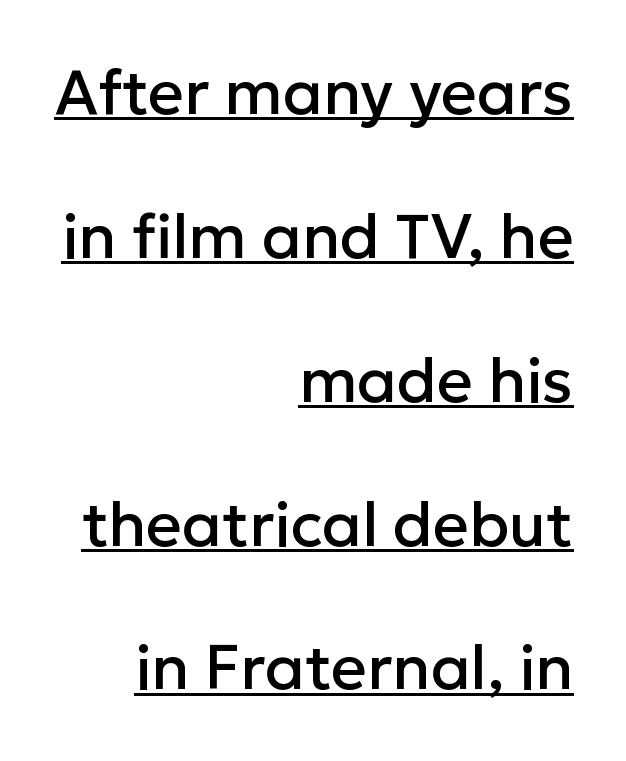
Here the designer chose a conventional face with non-uniform glyph widths. Honestly, the rows look like they've been pulled way apart. If you drew a ruler down the right edge, every line would touch it. How are the letters spaced? Ordinarily, with no added tracking. This is roman type, the default non-slanted kind.
